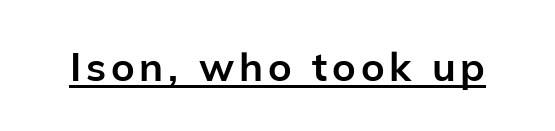
Q: Is the text bold? A: Yes.
Q: Is the text italic (slanted)? A: No, it is upright.
Q: Is the typeface a serif or a sans-serif typeface? A: Sans-serif.
Q: Is the text underlined? A: Yes.
Q: Width (condensed, normal, or wide)? A: Normal.
Q: Stroke contrast? A: Low.
Q: x-height? A: Medium.
Q: Monospaced? A: No.
